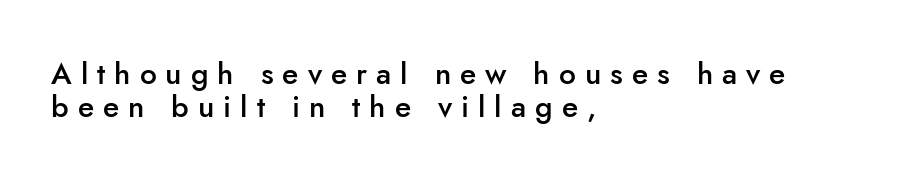
Q: Is the text bold? A: Semi-bold.
Q: Is the text italic (slanted)? A: No, it is upright.
Q: Is the typeface a serif or a sans-serif typeface? A: Sans-serif.
Q: Is the text underlined? A: No.
Q: How is the paragraph aligned? A: Left-aligned.
Q: Is the spacing between letters normal or unusually wide? A: Unusually wide.
Q: Is the spacing between lines tight, normal or loose? A: Tight.
Q: Width (condensed, normal, or wide)? A: Normal.
Q: Stroke contrast? A: Low.
Q: x-height? A: Small.
Q: Monospaced? A: No.
